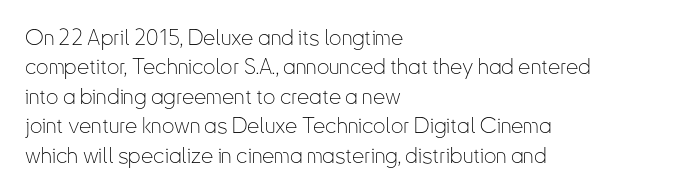
Q: Is the text bold? A: No.
Q: Is the text italic (slanted)? A: No, it is upright.
Q: Is the text underlined? A: No.
Q: How is the paragraph aligned? A: Left-aligned.
Q: Is the spacing between letters normal or unusually wide? A: Normal.
Q: Is the spacing between lines tight, normal or loose? A: Normal.
